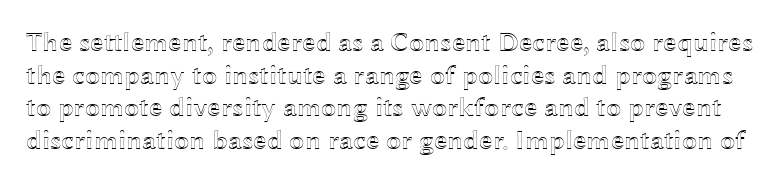
The image shows 27 px text type, upright; set line spacing 1.21x, normal letter spacing, not underlined.
